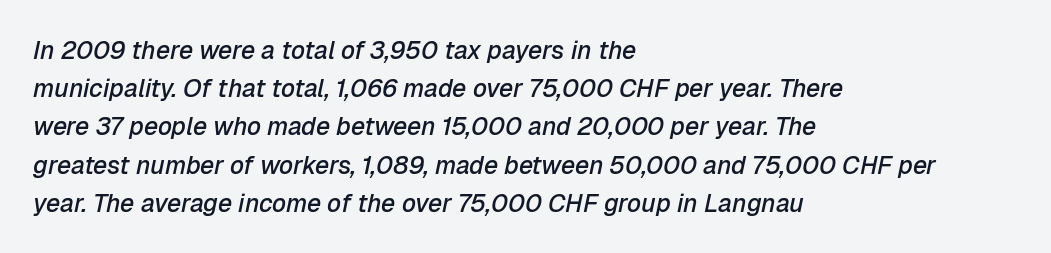
{"italic": "yes", "lean": "right", "slant_degrees": 12, "bold": "semi", "underline": "no", "align": "left", "line_spacing": "normal", "line_spacing_ratio": 1.53, "letter_spacing": "normal", "letter_spacing_em": 0.0, "glyph_px": 25}
